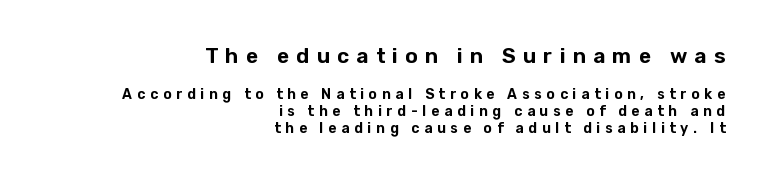
Q: Is the text italic (slanted)? A: No, it is upright.
Q: Is the text underlined? A: No.
Q: How is the paragraph aligned? A: Right-aligned.
Q: Is the spacing between letters normal or unusually wide? A: Unusually wide.
Q: Which block of text is set in a larger size, the first (top) or the second (bottom)? A: The first (top) one.
